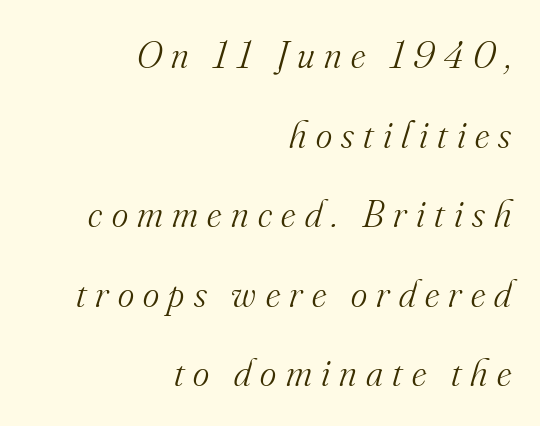
The passage shown has open, widely tracked lettering throughout. The lettering tilts uniformly, giving the passage an italic look. The line-height multiplier appears high, well above default. Does the type have serifs? Yes, each stem ends in a small foot. The letters advance in unequal steps, a hallmark of proportional type.
